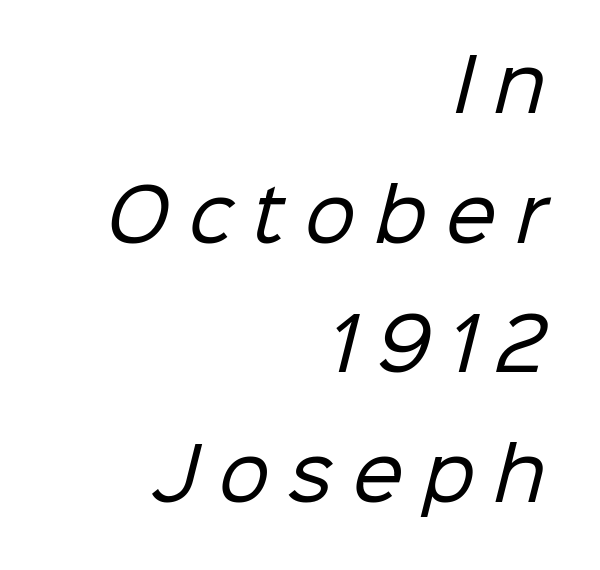
The image shows 72 px regular-weight sans-serif type; set right-aligned, line spacing 1.8x, unusually wide letter spacing (+0.27 em), not underlined; low stroke contrast and a medium x-height.
